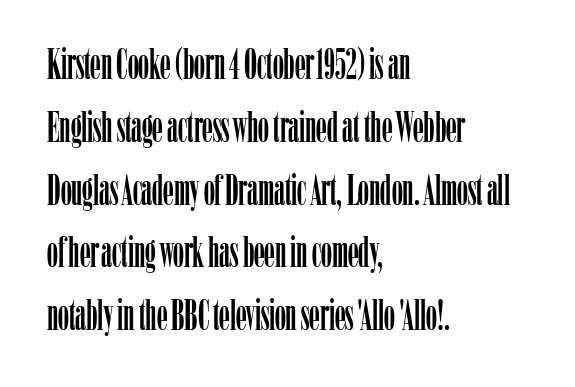
The font's upright variant was chosen for this text. Left-aligned paragraph, ragged on the right. Is this a sans? No — the strokes have serifs. Does extra space separate the letters? No, they use regular spacing.
